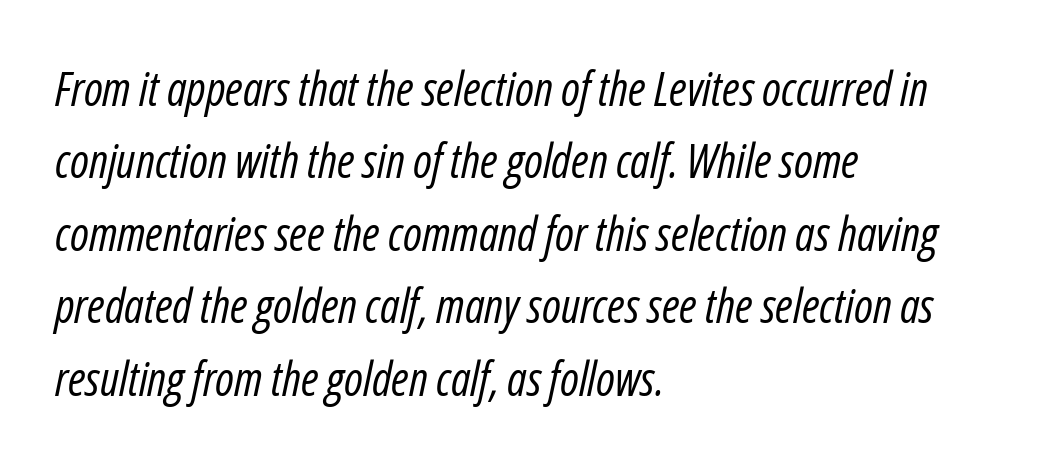
The image shows 47 px regular-weight, condensed type, italic (leaning right); set left-aligned, normal line spacing (1.54x), normal letter spacing, not underlined; low stroke contrast and a medium x-height.
